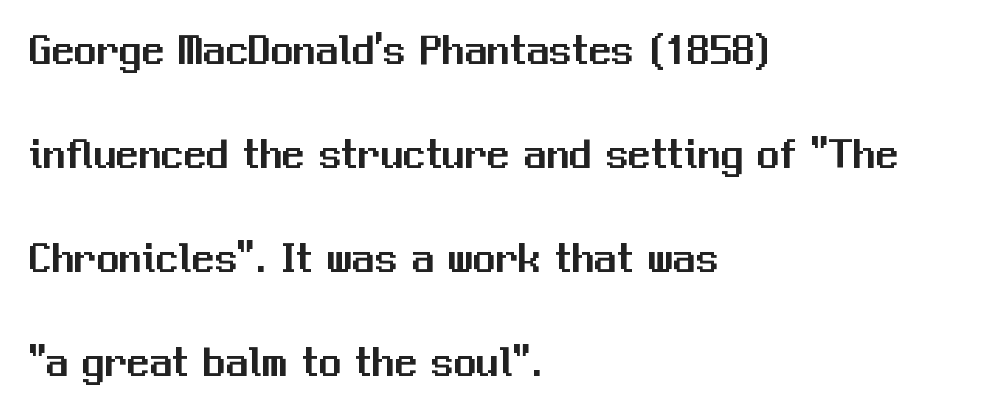
Q: Is the text italic (slanted)? A: No, it is upright.
Q: Is the typeface a serif or a sans-serif typeface? A: Sans-serif.
Q: Is the text underlined? A: No.
Q: How is the paragraph aligned? A: Left-aligned.
Q: Is the spacing between letters normal or unusually wide? A: Normal.
Q: Is the spacing between lines tight, normal or loose? A: Loose.
Q: Width (condensed, normal, or wide)? A: Normal.
Q: Stroke contrast? A: Medium.
Q: x-height? A: Medium.
Q: Monospaced? A: No.
